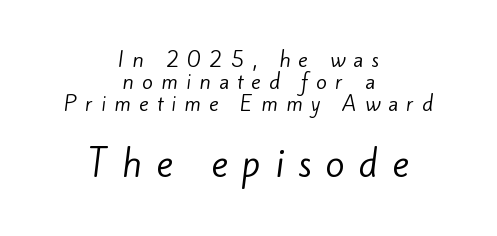
{"serif": "no", "bold": "no", "weight": "regular", "width": "normal", "stroke_contrast": "low", "x_height": "small", "monospaced": "no", "underline": "no", "align": "center", "line_spacing": "tight", "line_spacing_ratio": 1.09, "letter_spacing": "wide", "letter_spacing_em": 0.41, "larger_block": "second", "size_ratio": 1.75, "glyph_px": 35}
